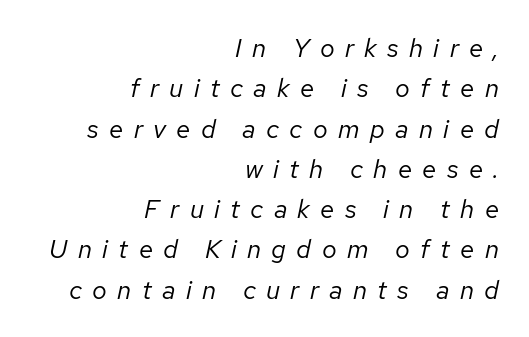
The image shows 26 px text type, italic (leaning right); set right-aligned, normal line spacing (1.55x), unusually wide letter spacing (+0.4 em), not underlined.
